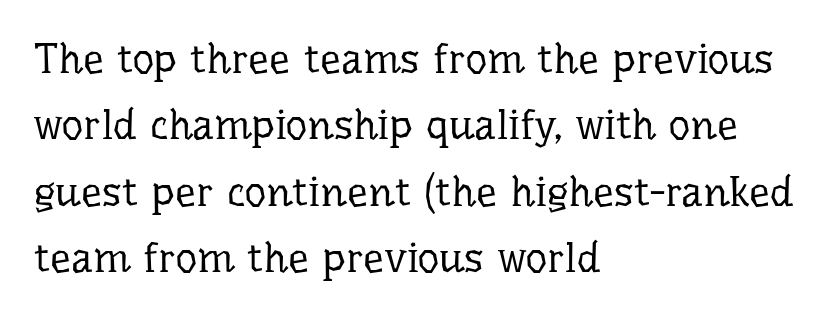
Q: Is the text bold? A: No.
Q: Is the text italic (slanted)? A: No, it is upright.
Q: Is the typeface a serif or a sans-serif typeface? A: Serif.
Q: Is the text underlined? A: No.
Q: How is the paragraph aligned? A: Left-aligned.
Q: Is the spacing between letters normal or unusually wide? A: Normal.
Q: Is the spacing between lines tight, normal or loose? A: Normal.
Q: Width (condensed, normal, or wide)? A: Normal.
Q: Stroke contrast? A: Low.
Q: x-height? A: Medium.
Q: Monospaced? A: No.
